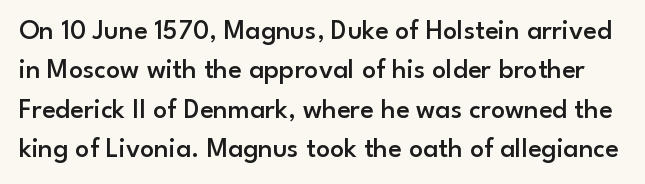
{"serif": "no", "italic": "no", "bold": "semi", "weight": "semibold", "width": "normal", "stroke_contrast": "low", "x_height": "small", "monospaced": "no", "underline": "no", "line_spacing": "normal", "line_spacing_ratio": 1.41, "letter_spacing": "normal", "letter_spacing_em": 0.0, "glyph_px": 28}
